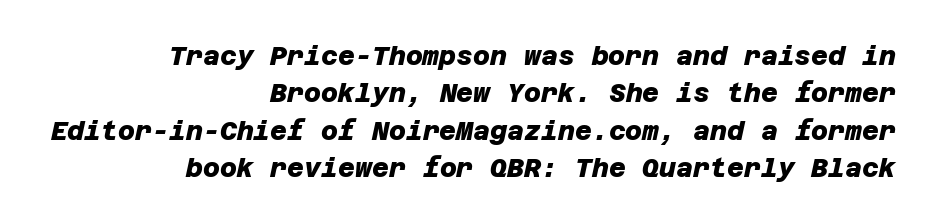
Teacher's note: observe the even right margin — that is flush-right alignment. Check under the words: just untouched page. A typesetter would call this leading conventional body-copy spacing. Observe the ordinary spacing: letters are neighbours, not strangers. This is heavy type, rendered in bold.
